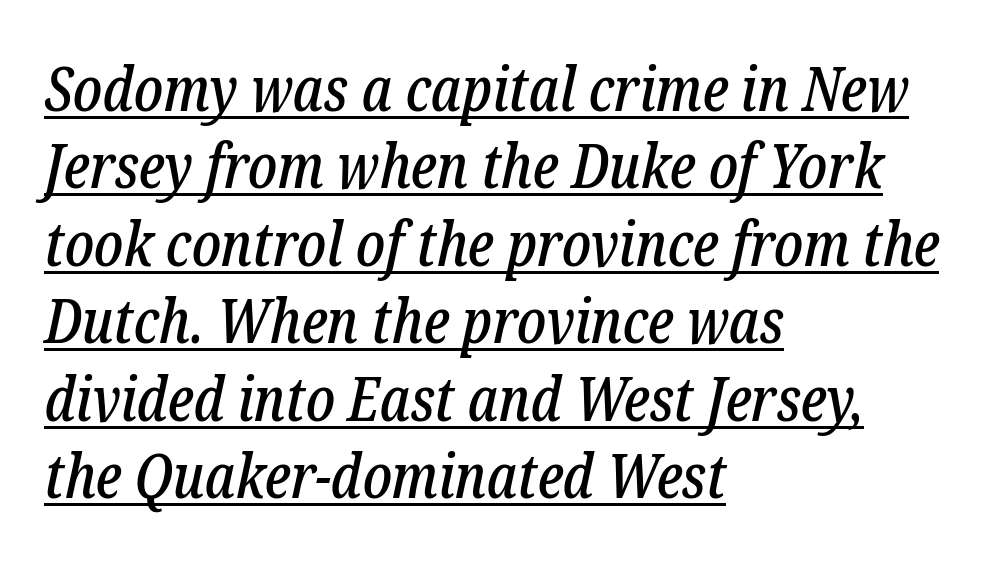
Tracking here is standard; glyphs follow each other at the usual distance. You can see a thin bar hugging the bottom of the glyphs. Notice how descenders clear the ascenders below comfortably — that's standard leading. The font's italic variant was chosen for this text. The letters advance in unequal steps, a hallmark of proportional type.
